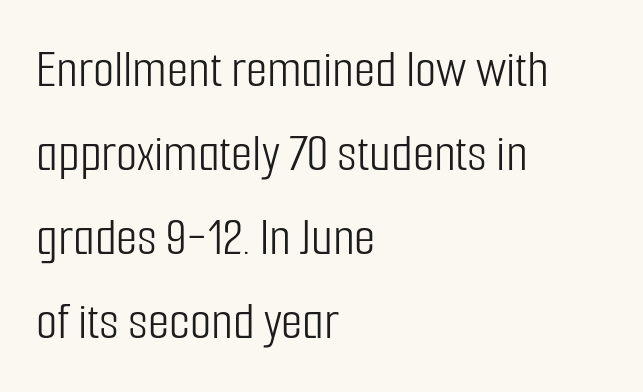
The image shows 55 px light, condensed sans-serif type, upright; set left-aligned, normal line spacing (1.53x), normal letter spacing, not underlined; low stroke contrast and a medium x-height.
